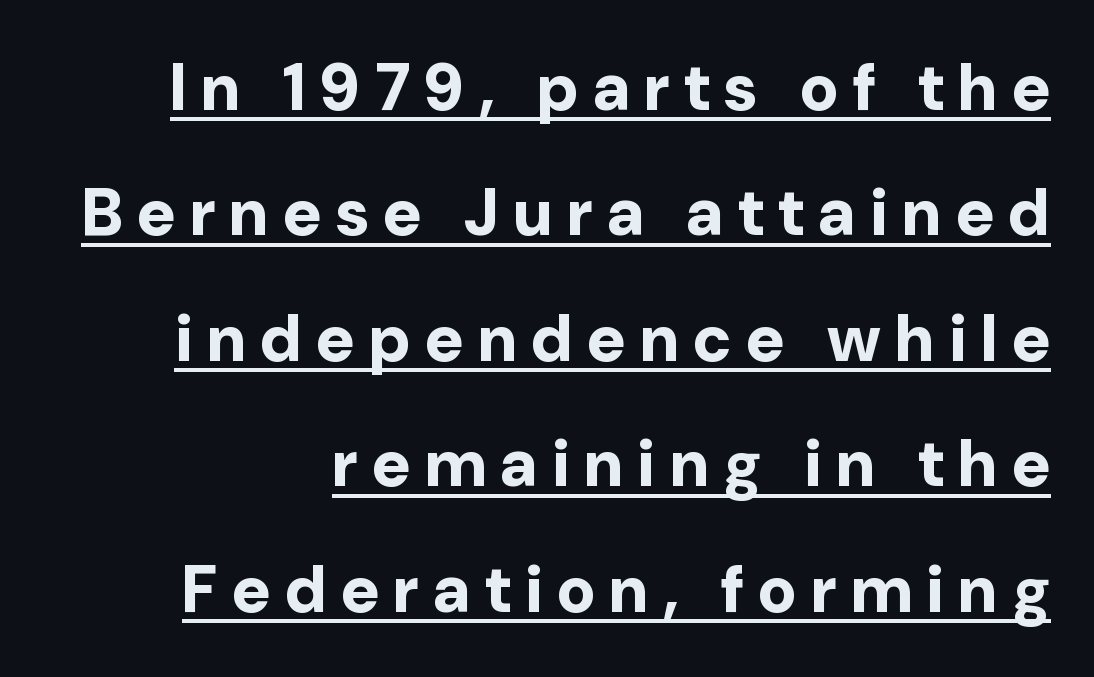
Q: Is the text bold? A: Yes.
Q: Is the text italic (slanted)? A: No, it is upright.
Q: Is the typeface a serif or a sans-serif typeface? A: Sans-serif.
Q: Is the text underlined? A: Yes.
Q: How is the paragraph aligned? A: Right-aligned.
Q: Is the spacing between letters normal or unusually wide? A: Unusually wide.
Q: Is the spacing between lines tight, normal or loose? A: Loose.
Q: Width (condensed, normal, or wide)? A: Normal.
Q: Stroke contrast? A: Low.
Q: x-height? A: Medium.
Q: Monospaced? A: No.
